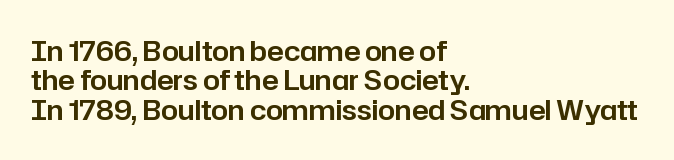
One-word summary of the alignment: left. Posture: upright roman. Line spacing here is tight. Honestly, the letter spacing is just normal — you wouldn't notice it.
